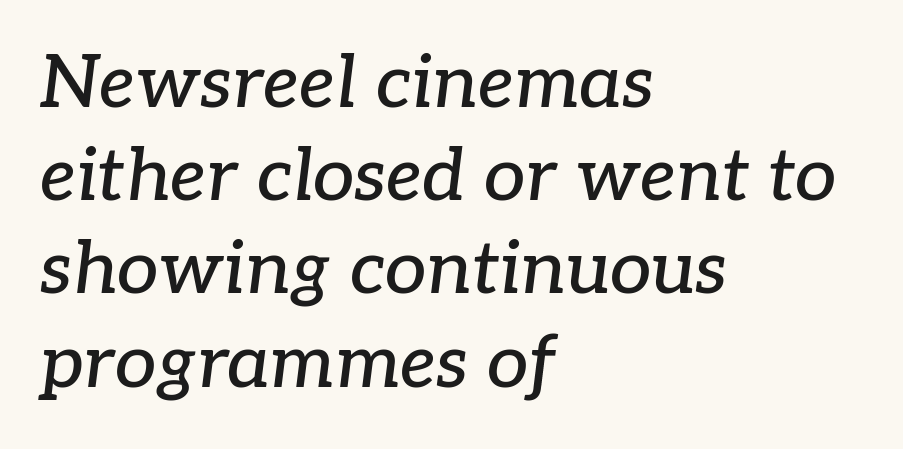
{"serif": "yes", "italic": "yes", "lean": "right", "slant_degrees": 7, "width": "normal", "stroke_contrast": "low", "x_height": "medium", "monospaced": "no", "underline": "no", "align": "left", "line_spacing": "normal", "line_spacing_ratio": 1.26, "letter_spacing": "normal", "letter_spacing_em": 0.0, "glyph_px": 74}
